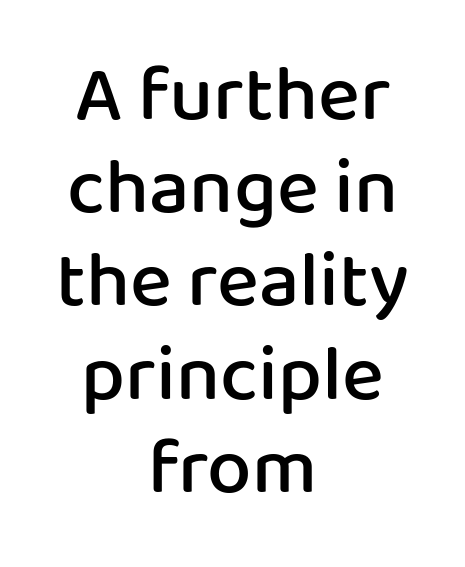
{"serif": "no", "italic": "no", "bold": "semi", "weight": "semibold", "width": "normal", "stroke_contrast": "low", "x_height": "medium", "monospaced": "no", "underline": "no", "align": "center", "line_spacing_ratio": 1.18, "letter_spacing": "normal", "letter_spacing_em": 0.0, "glyph_px": 79}
